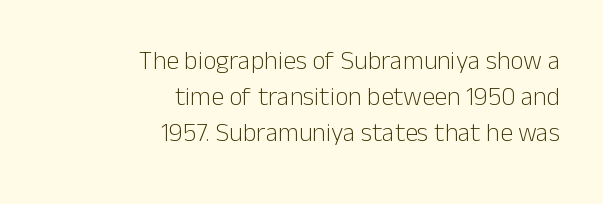
The characters are drawn with everyday or finer stroke widths. What stands out about the letter spacing? Nothing — it is the standard amount. The paragraph shown leans on its right margin. Normally led — the rows are evenly, conventionally spaced.
